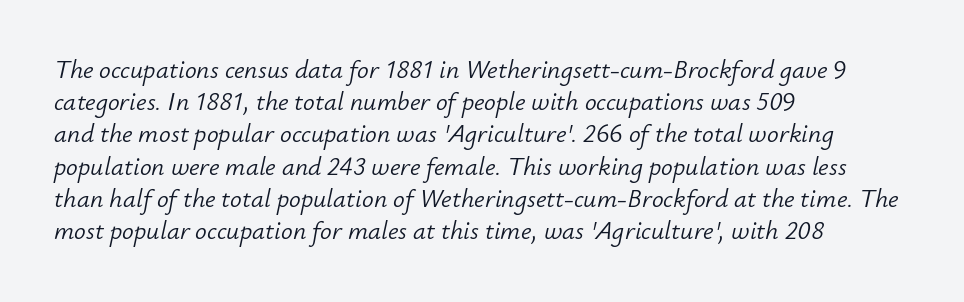
Leftover space on each line is placed entirely after the last word. Anything drawn beneath the words? Only blank space. The letters sit at their default tracking, neither squeezed nor spread. It's the slanting kind of type. The strokes carry an ordinary text weight at most.
